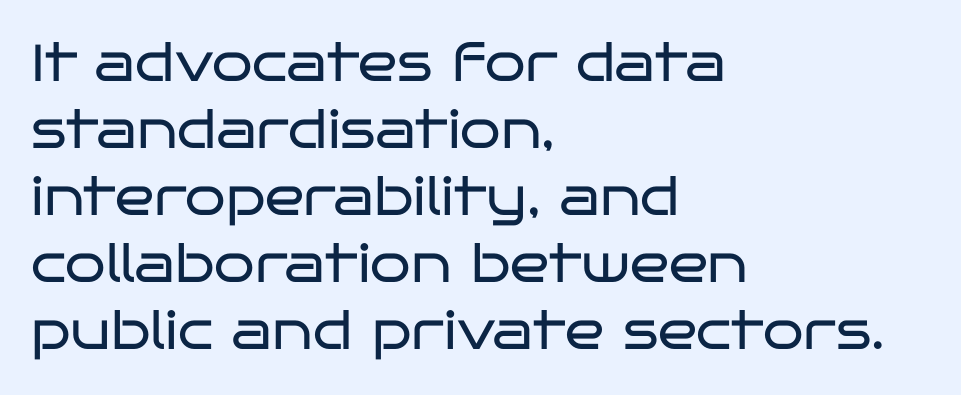
Q: Is the text bold? A: No.
Q: Is the text italic (slanted)? A: No, it is upright.
Q: Is the typeface a serif or a sans-serif typeface? A: Sans-serif.
Q: Is the text underlined? A: No.
Q: How is the paragraph aligned? A: Left-aligned.
Q: Is the spacing between letters normal or unusually wide? A: Normal.
Q: Is the spacing between lines tight, normal or loose? A: Normal.
Q: Width (condensed, normal, or wide)? A: Wide.
Q: Stroke contrast? A: Low.
Q: x-height? A: Large.
Q: Monospaced? A: No.
